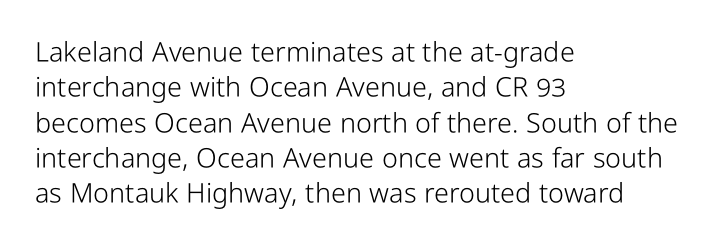
The image shows 27 px text type, upright; set left-aligned, normal line spacing (1.31x), normal letter spacing, not underlined.
